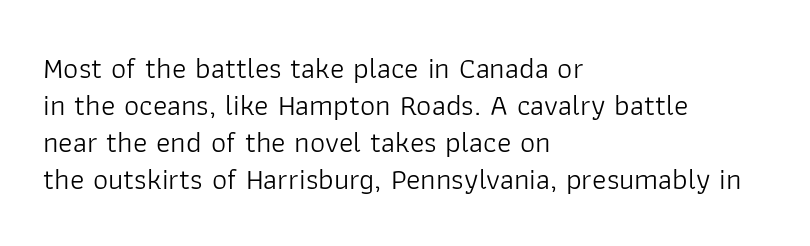
Typeset ragged right — the left edge is the straight one. Glyph-to-glyph distance matches everyday printed text. Think of a printed novel: that variable character pitch is what you see here. Summary of weight: not heavy and not bold. A typesetter would label this face a sans.
